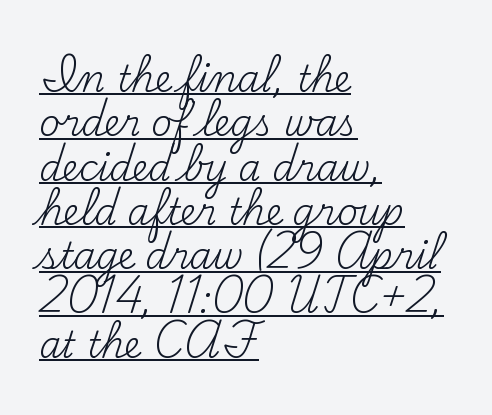
The typesetter chose a ragged-right arrangement here. A rule runs beneath these lines of type. Tracking here is standard; glyphs follow each other at the usual distance. The weight would be labelled regular, book, light, or lighter still. Spacing verdict: proportional, widths tailored to each character.
